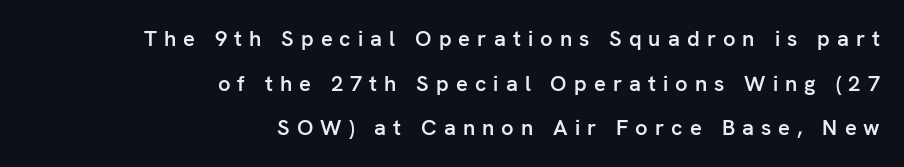
The image shows 22 px text type, upright; set right-aligned, loose line spacing (2.03x), unusually wide letter spacing (+0.32 em), not underlined.
